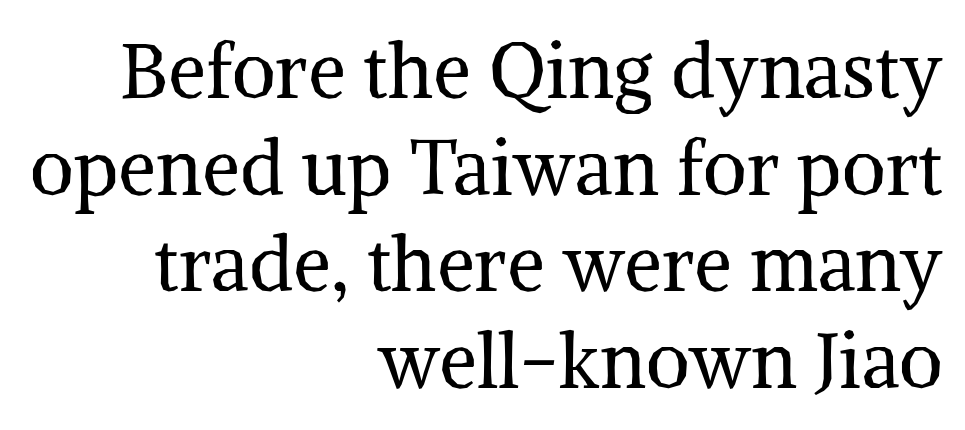
The image shows 76 px regular-weight serif type, upright; set right-aligned, normal line spacing (1.27x), normal letter spacing, not underlined; medium stroke contrast and a medium x-height.
